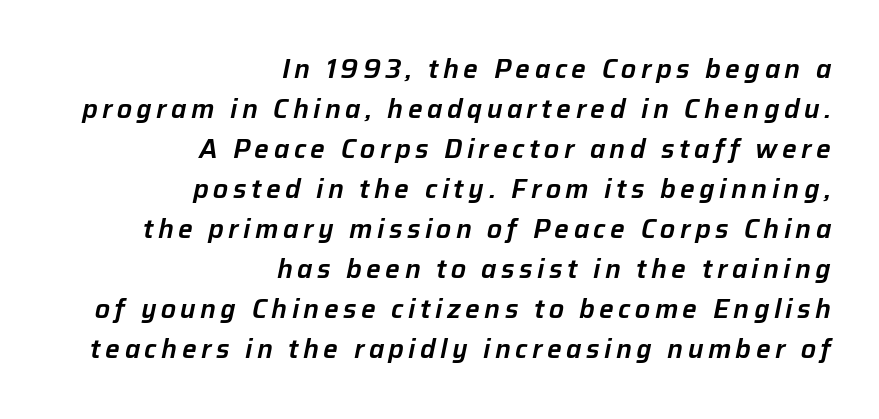
Q: Is the text italic (slanted)? A: Yes, it leans right by about 12 degrees.
Q: Is the text underlined? A: No.
Q: How is the paragraph aligned? A: Right-aligned.
Q: Is the spacing between lines tight, normal or loose? A: Normal.
